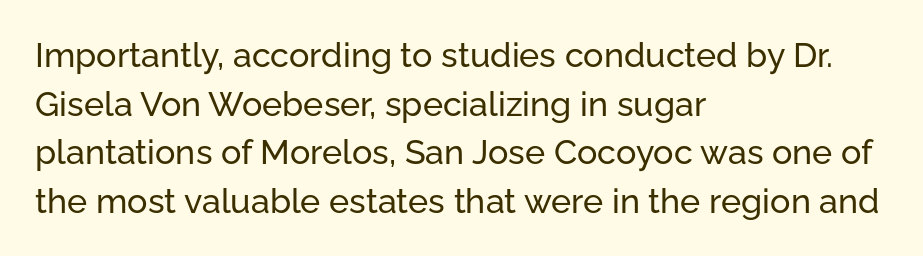
Q: Is the text italic (slanted)? A: No, it is upright.
Q: Is the typeface a serif or a sans-serif typeface? A: Sans-serif.
Q: Is the text underlined? A: No.
Q: How is the paragraph aligned? A: Left-aligned.
Q: Is the spacing between letters normal or unusually wide? A: Normal.
Q: Is the spacing between lines tight, normal or loose? A: Normal.
Q: Width (condensed, normal, or wide)? A: Normal.
Q: Stroke contrast? A: Low.
Q: x-height? A: Medium.
Q: Monospaced? A: No.
